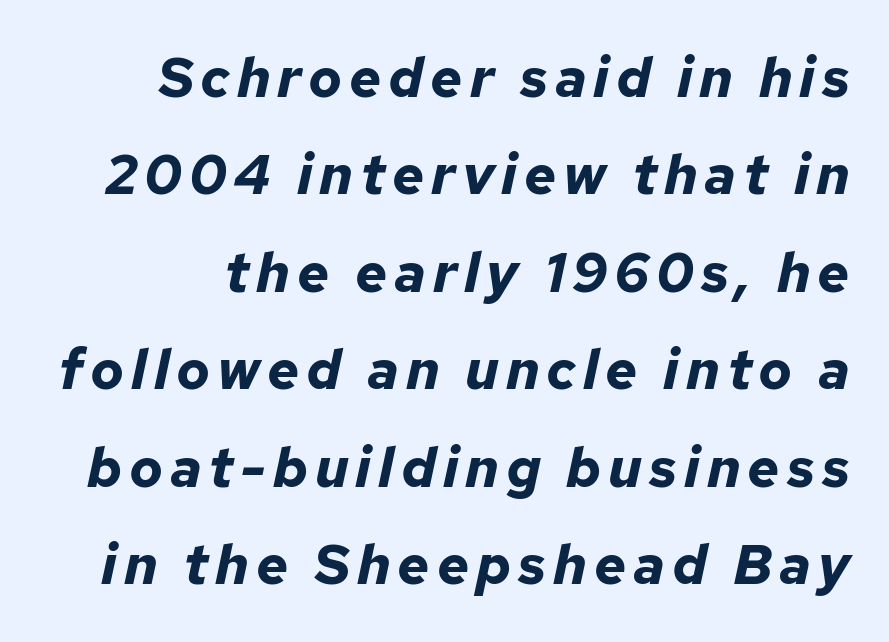
Q: Is the text bold? A: Yes.
Q: Is the text italic (slanted)? A: Yes, it leans right by about 12 degrees.
Q: Is the text underlined? A: No.
Q: Width (condensed, normal, or wide)? A: Normal.
Q: Stroke contrast? A: Low.
Q: x-height? A: Medium.
Q: Monospaced? A: No.
